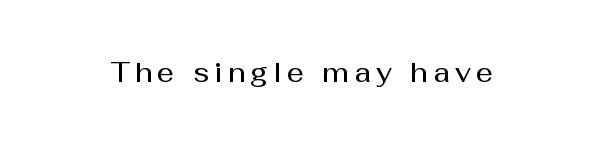
{"italic": "no", "bold": "semi", "underline": "no", "letter_spacing": "wide", "letter_spacing_em": 0.2, "glyph_px": 27}
